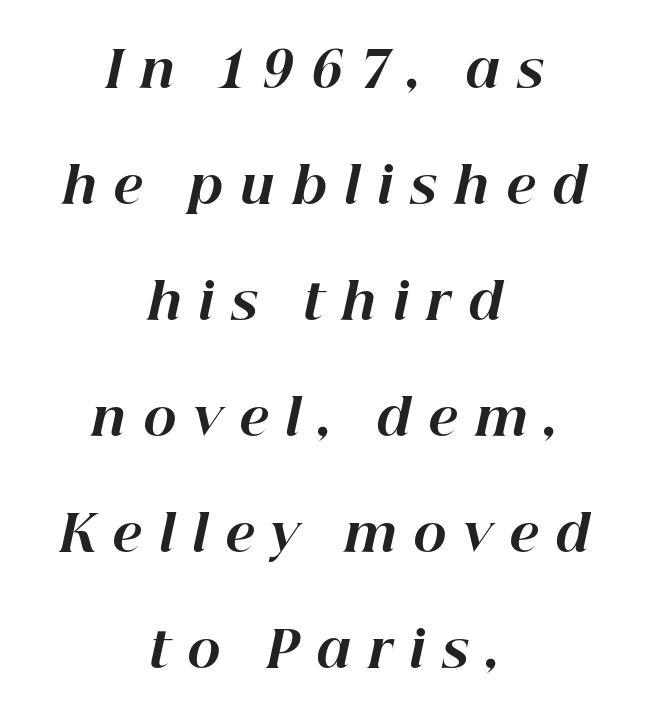
{"italic": "yes", "lean": "right", "slant_degrees": 12, "bold": "yes", "weight": "bold", "width": "normal", "stroke_contrast": "high", "x_height": "medium", "monospaced": "no", "underline": "no", "align": "center", "line_spacing": "loose", "line_spacing_ratio": 2.32, "letter_spacing": "wide", "letter_spacing_em": 0.34, "glyph_px": 50}
